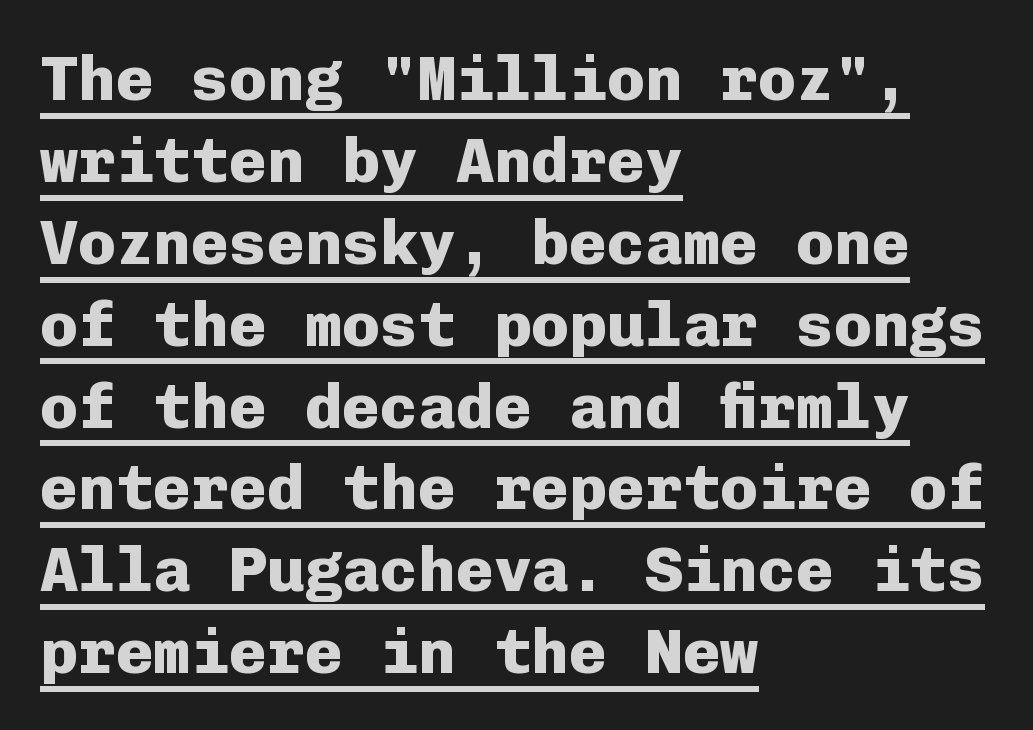
Q: Is the text bold? A: Yes.
Q: Is the text italic (slanted)? A: No, it is upright.
Q: Is the typeface a serif or a sans-serif typeface? A: Sans-serif.
Q: Is the text underlined? A: Yes.
Q: How is the paragraph aligned? A: Left-aligned.
Q: Is the spacing between letters normal or unusually wide? A: Normal.
Q: Is the spacing between lines tight, normal or loose? A: Normal.
Q: Width (condensed, normal, or wide)? A: Normal.
Q: Stroke contrast? A: Low.
Q: x-height? A: Medium.
Q: Monospaced? A: Yes.
